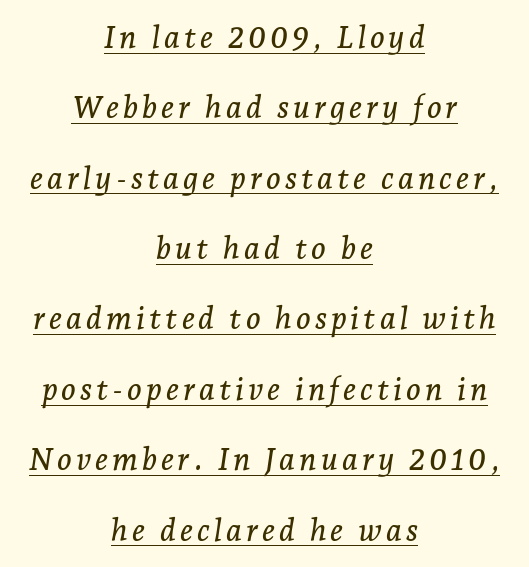
Every row of glyphs is offset so its center matches the block's center. These lines are rendered in a variable-pitch font. Decoration check: the copy is underlined. Is this a sans? No — the strokes have serifs. Leading: increased. Compared with ordinary roman type, these characters are visibly tilted.
